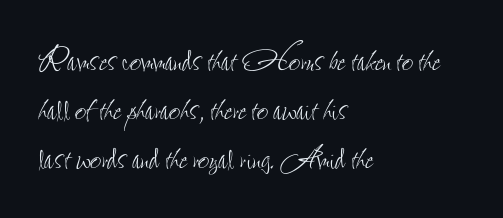
This is not heavy type; no bold has been used. A typesetter would call this proportional, since set widths differ per character. The paragraph has a hard left edge and a soft right edge. The letterforms sit shoulder to shoulder at normal distance. Underlining? Definitely not there.
